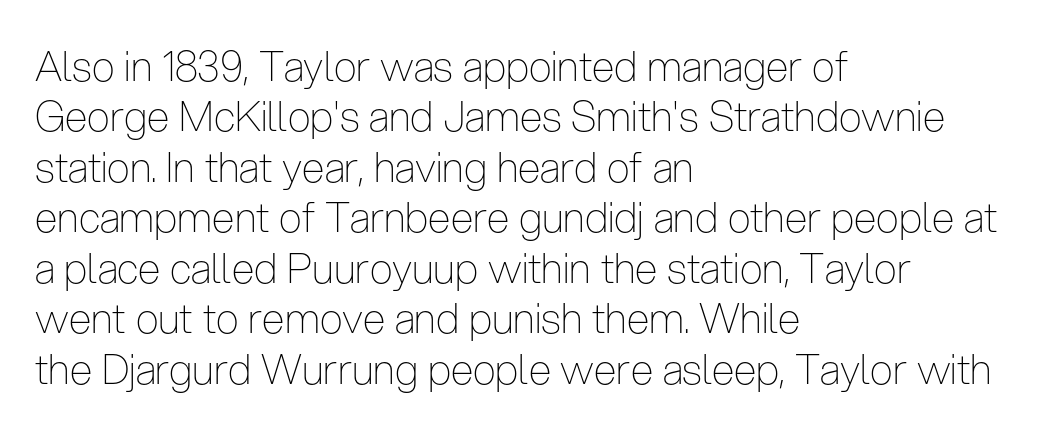
Each stroke keeps to a modest, everyday thickness or less. Designer's note — italics off, roman on. Examine the stroke ends and you'll find no serifs. Words appear dense and cohesive because spacing is normal. Quick note: underline off. The rendering uses natural spacing where letterforms have individual widths.
